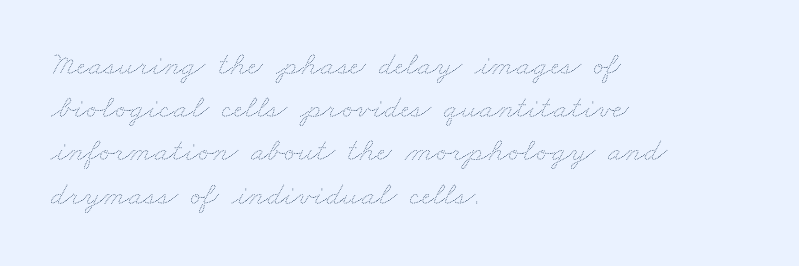
The image shows 33 px thin, wide type; set left-aligned, normal line spacing (1.31x), normal letter spacing, not underlined; medium stroke contrast and a small x-height.
